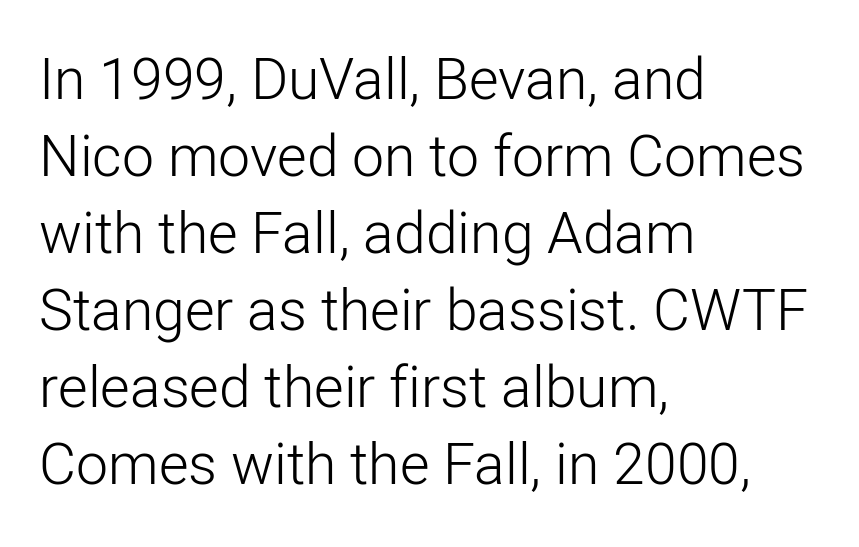
{"serif": "no", "italic": "no", "bold": "no", "weight": "light", "width": "normal", "stroke_contrast": "low", "x_height": "medium", "monospaced": "no", "underline": "no", "align": "left", "line_spacing": "normal", "line_spacing_ratio": 1.35, "letter_spacing": "normal", "letter_spacing_em": 0.0, "glyph_px": 57}
